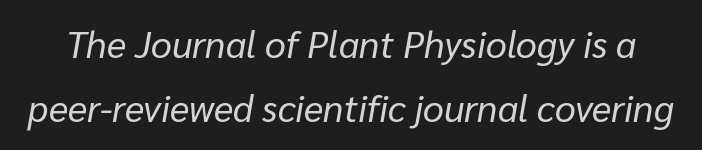
Q: Is the text bold? A: No.
Q: Is the text italic (slanted)? A: Yes, it leans right by about 10 degrees.
Q: Is the text underlined? A: No.
Q: Is the spacing between letters normal or unusually wide? A: Normal.
Q: Width (condensed, normal, or wide)? A: Normal.
Q: Stroke contrast? A: Low.
Q: x-height? A: Medium.
Q: Monospaced? A: No.
